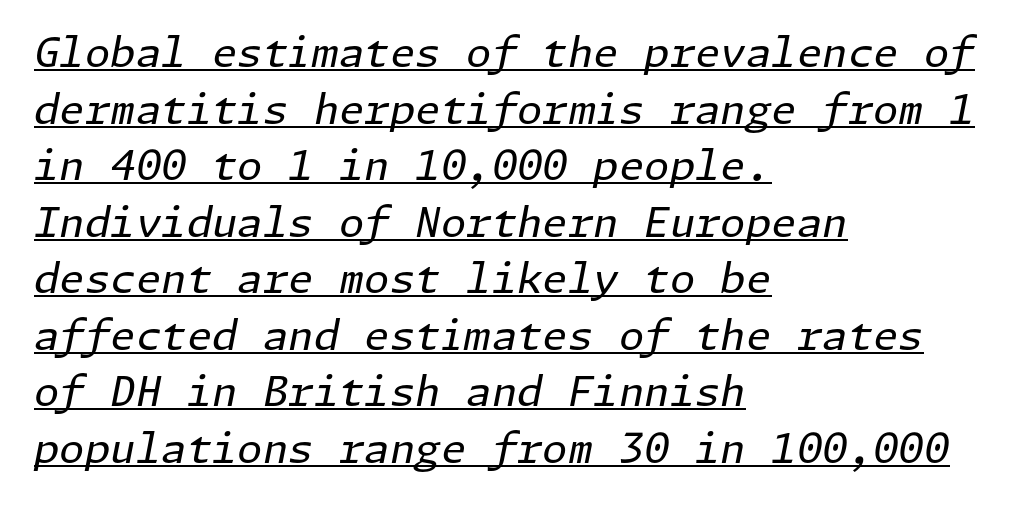
The image shows 41 px regular-weight type, italic (leaning right); set left-aligned, normal line spacing (1.38x), normal letter spacing, underlined; low stroke contrast and a medium x-height.
